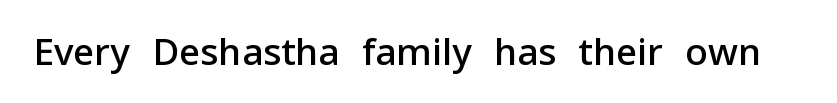
Q: Is the text bold? A: Semi-bold.
Q: Is the text italic (slanted)? A: No, it is upright.
Q: Is the typeface a serif or a sans-serif typeface? A: Sans-serif.
Q: Is the text underlined? A: No.
Q: Is the spacing between letters normal or unusually wide? A: Normal.
Q: Width (condensed, normal, or wide)? A: Normal.
Q: Stroke contrast? A: Low.
Q: x-height? A: Medium.
Q: Monospaced? A: No.
